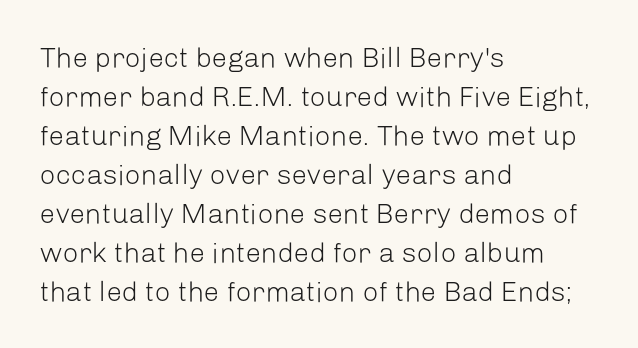
{"serif": "no", "italic": "no", "bold": "no", "weight": "light", "width": "normal", "stroke_contrast": "low", "x_height": "medium", "monospaced": "no", "underline": "no", "align": "left", "line_spacing": "normal", "line_spacing_ratio": 1.39, "letter_spacing": "normal", "letter_spacing_em": 0.0, "glyph_px": 28}
